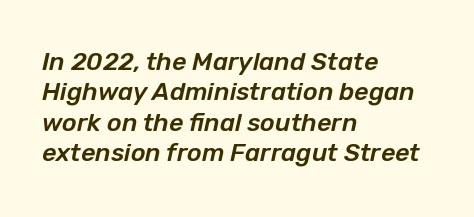
The image shows 25 px text type, italic (leaning right); set left-aligned, line spacing 1.22x, normal letter spacing, not underlined.
